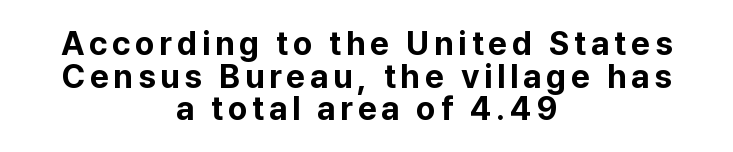
{"serif": "no", "italic": "no", "bold": "yes", "weight": "bold", "width": "normal", "stroke_contrast": "low", "x_height": "medium", "monospaced": "no", "underline": "no", "align": "center", "line_spacing": "tight", "line_spacing_ratio": 0.99, "glyph_px": 33}
